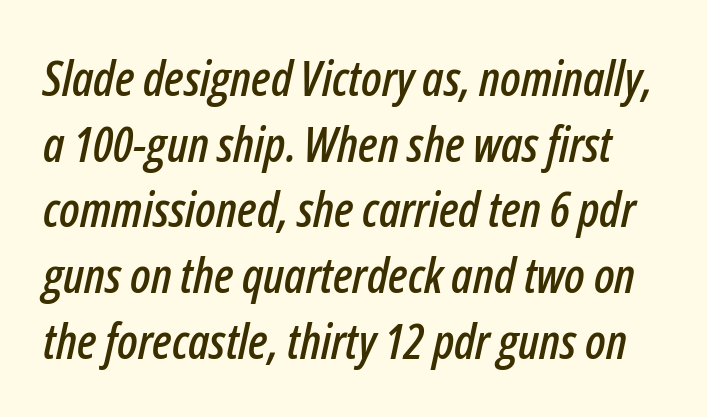
Q: Is the text italic (slanted)? A: Yes, it leans right by about 12 degrees.
Q: Is the text underlined? A: No.
Q: Is the spacing between letters normal or unusually wide? A: Normal.
Q: Is the spacing between lines tight, normal or loose? A: Normal.
Q: Width (condensed, normal, or wide)? A: Condensed.
Q: Stroke contrast? A: Low.
Q: x-height? A: Medium.
Q: Monospaced? A: No.
